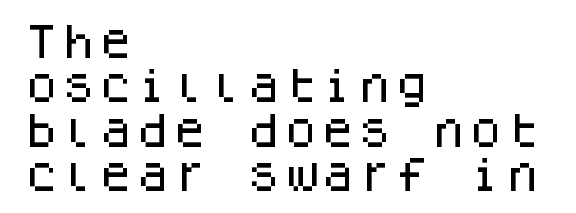
Q: Is the text italic (slanted)? A: No, it is upright.
Q: Is the typeface a serif or a sans-serif typeface? A: Sans-serif.
Q: Is the text underlined? A: No.
Q: How is the paragraph aligned? A: Left-aligned.
Q: Is the spacing between letters normal or unusually wide? A: Normal.
Q: Width (condensed, normal, or wide)? A: Normal.
Q: Stroke contrast? A: Low.
Q: x-height? A: Large.
Q: Monospaced? A: Yes.
